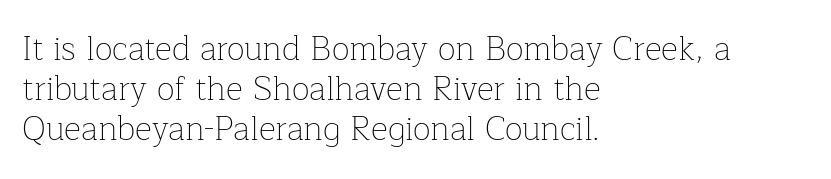
{"serif": "yes", "italic": "no", "bold": "no", "weight": "thin", "width": "normal", "stroke_contrast": "low", "x_height": "medium", "monospaced": "no", "underline": "no", "align": "left", "line_spacing_ratio": 1.21, "letter_spacing": "normal", "letter_spacing_em": 0.0, "glyph_px": 33}
